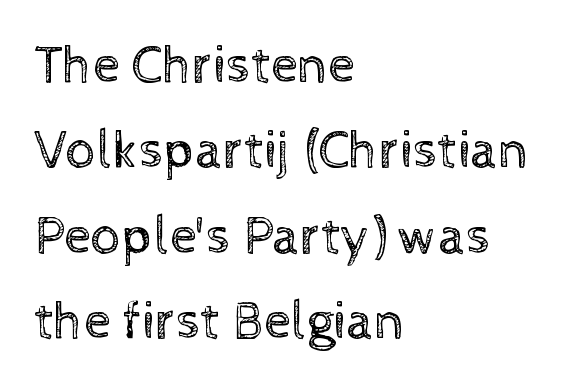
Every stem runs plumb, perpendicular to the baseline. Characters follow at the spacing the type designer built in. Proportional: the letters do not fall into vertical columns. Every row of glyphs begins at an identical x-position on the left.
